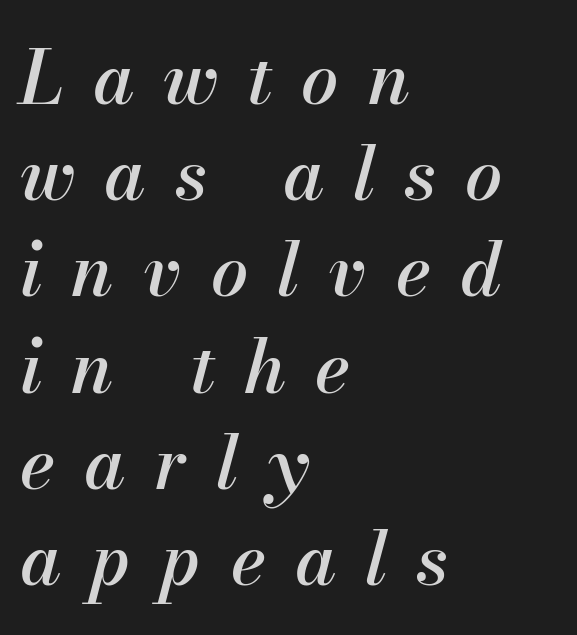
{"italic": "yes", "lean": "right", "slant_degrees": 13, "width": "normal", "stroke_contrast": "medium", "x_height": "small", "monospaced": "no", "underline": "no", "align": "left", "line_spacing": "normal", "line_spacing_ratio": 1.3, "letter_spacing": "wide", "letter_spacing_em": 0.39, "glyph_px": 74}
